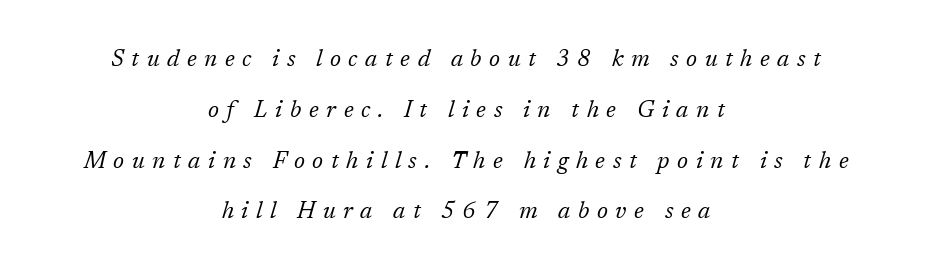
Q: Is the text bold? A: No.
Q: Is the text italic (slanted)? A: Yes, it leans right by about 17 degrees.
Q: Is the text underlined? A: No.
Q: How is the paragraph aligned? A: Centered.
Q: Is the spacing between letters normal or unusually wide? A: Unusually wide.
Q: Is the spacing between lines tight, normal or loose? A: Loose.
